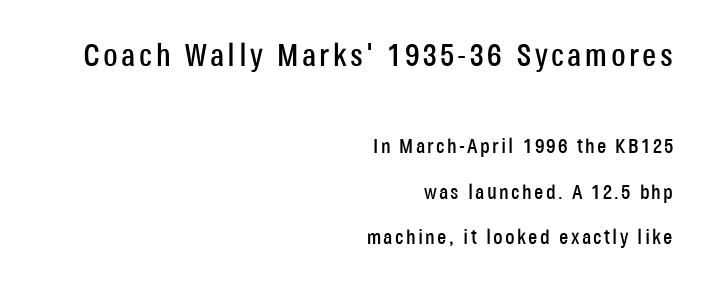
Q: Is the text italic (slanted)? A: No, it is upright.
Q: Is the typeface a serif or a sans-serif typeface? A: Sans-serif.
Q: Is the text underlined? A: No.
Q: How is the paragraph aligned? A: Right-aligned.
Q: Is the spacing between lines tight, normal or loose? A: Loose.
Q: Which block of text is set in a larger size, the first (top) or the second (bottom)? A: The first (top) one.
Q: Width (condensed, normal, or wide)? A: Condensed.
Q: Stroke contrast? A: Low.
Q: x-height? A: Large.
Q: Monospaced? A: No.
